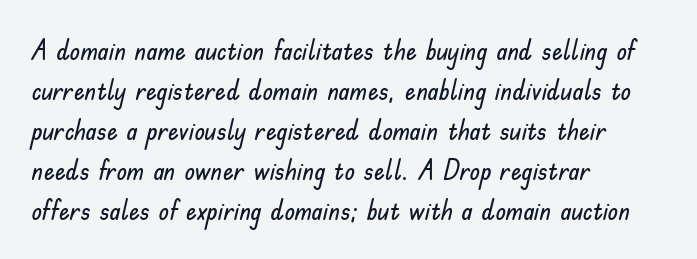
Regular leading. The zone under the glyphs is completely vacant. A typesetter would call this zero additional tracking. Leftover space on each line is placed entirely after the last word.
